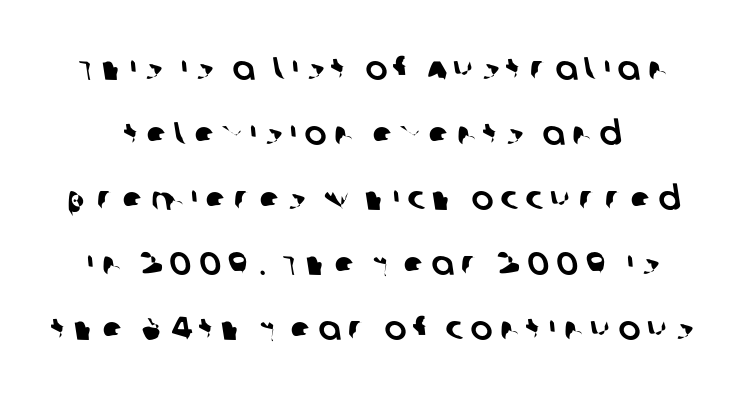
{"serif": "no", "width": "normal", "stroke_contrast": "low", "x_height": "large", "monospaced": "no", "underline": "no", "line_spacing": "loose", "line_spacing_ratio": 1.97, "letter_spacing": "wide", "letter_spacing_em": 0.22, "glyph_px": 33}
